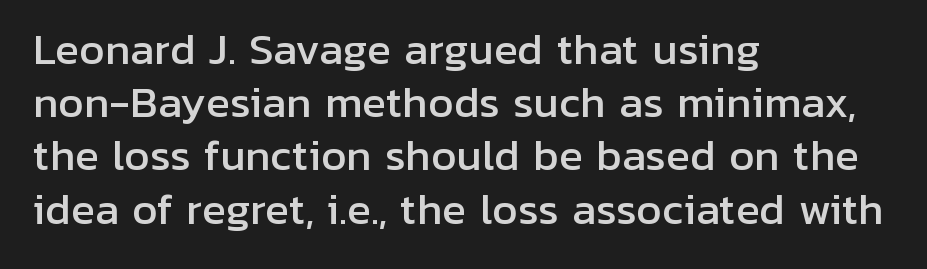
{"serif": "no", "italic": "no", "width": "normal", "stroke_contrast": "low", "x_height": "medium", "monospaced": "no", "underline": "no", "align": "left", "line_spacing": "normal", "line_spacing_ratio": 1.33, "letter_spacing": "normal", "letter_spacing_em": 0.0, "glyph_px": 40}
